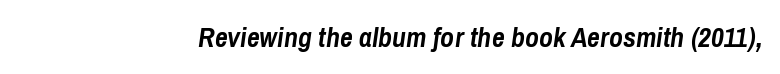
Q: Is the text bold? A: Yes.
Q: Is the text italic (slanted)? A: Yes, it leans right by about 8 degrees.
Q: Is the text underlined? A: No.
Q: Is the spacing between letters normal or unusually wide? A: Normal.
Q: Width (condensed, normal, or wide)? A: Condensed.
Q: Stroke contrast? A: Low.
Q: x-height? A: Medium.
Q: Monospaced? A: No.
